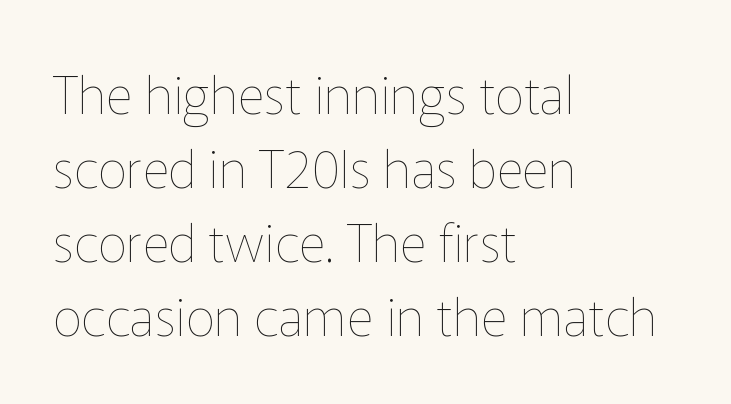
The image shows 52 px thin type, upright; set left-aligned, normal line spacing (1.42x), normal letter spacing, not underlined; low stroke contrast and a medium x-height.
